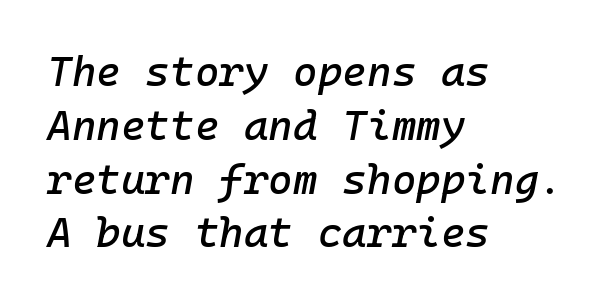
Regarding leading, the lines here are spaced in the standard way. Teacher's note: observe the even left margin — that is flush-left alignment. Would a proofreader flag this as italicized? Yes. The zone under the glyphs is completely vacant. Is the letter spacing exaggerated? No — it looks like the ordinary default.
